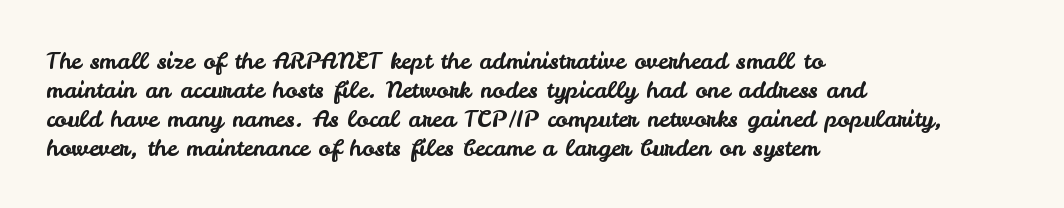
The passage shown is not underscored anywhere. The rendering anchors every line to the left-hand side. The gaps between neighbouring characters are ordinary and unremarkable.
